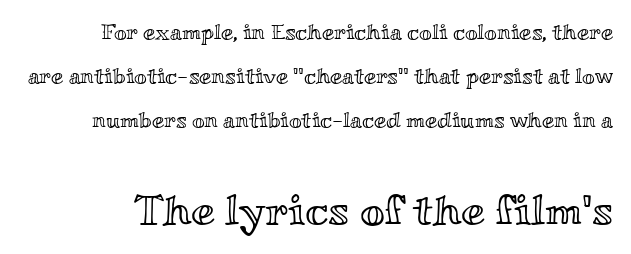
The image shows 43 px wide type, upright; set loose line spacing (1.99x), normal letter spacing, not underlined; the second (bottom) block is 1.95x larger; a small x-height.
